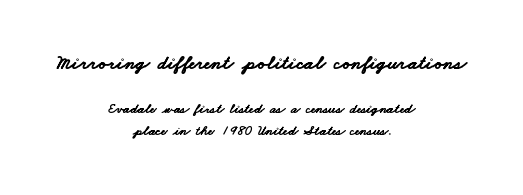
{"bold": "yes", "underline": "no", "align": "center", "line_spacing": "normal", "line_spacing_ratio": 1.57, "letter_spacing": "normal", "letter_spacing_em": 0.0, "larger_block": "first", "size_ratio": 1.43, "glyph_px": 20}
